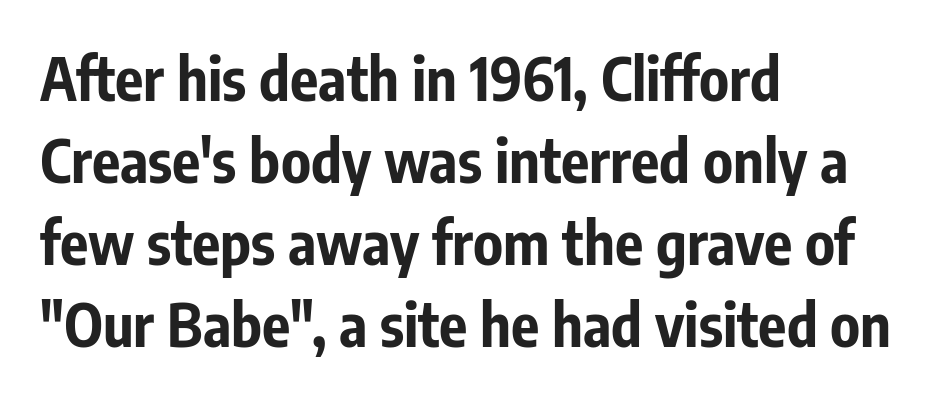
Q: Is the text bold? A: Yes.
Q: Is the text italic (slanted)? A: No, it is upright.
Q: Is the typeface a serif or a sans-serif typeface? A: Sans-serif.
Q: Is the text underlined? A: No.
Q: How is the paragraph aligned? A: Left-aligned.
Q: Is the spacing between letters normal or unusually wide? A: Normal.
Q: Is the spacing between lines tight, normal or loose? A: Normal.
Q: Width (condensed, normal, or wide)? A: Condensed.
Q: Stroke contrast? A: Low.
Q: x-height? A: Medium.
Q: Monospaced? A: No.
